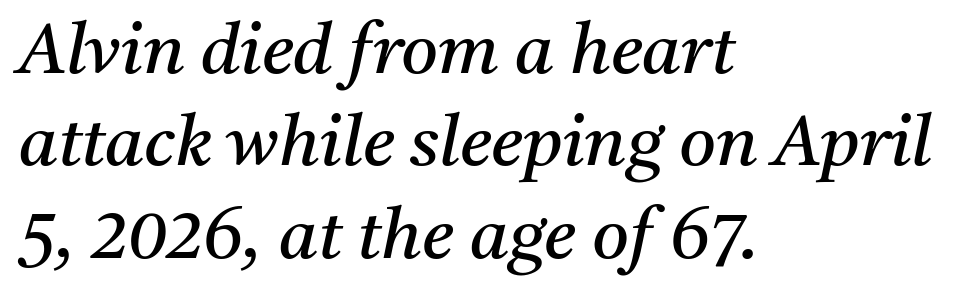
Stroke mass is kept to a normal reading level or below. Clear beneath every line of the passage. Notice how the stems are inclined rather than vertical — that's the hallmark of italics. Compared with typical paragraphs, the rows here are spaced about the same. The line texture is even and compact thanks to regular tracking. One-word summary of the alignment: left.
